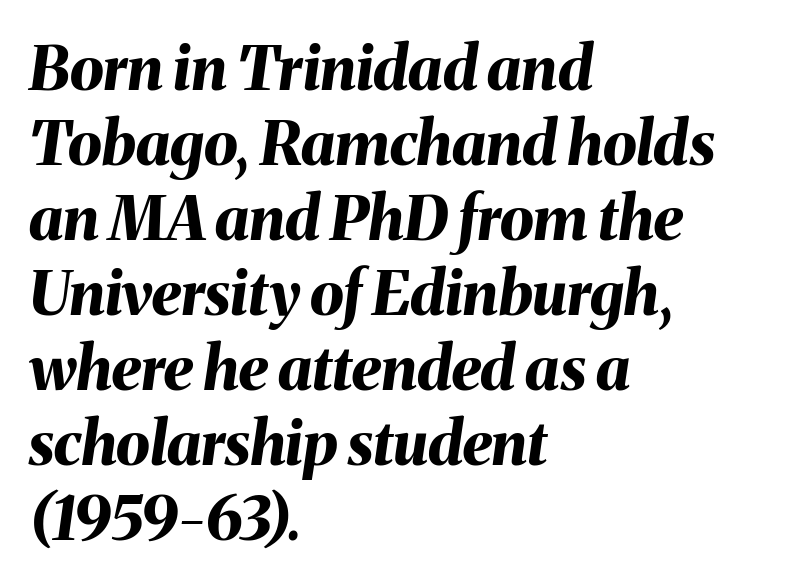
Q: Is the text bold? A: Yes.
Q: Is the text italic (slanted)? A: Yes, it leans right by about 8 degrees.
Q: Is the text underlined? A: No.
Q: How is the paragraph aligned? A: Left-aligned.
Q: Is the spacing between letters normal or unusually wide? A: Normal.
Q: Width (condensed, normal, or wide)? A: Normal.
Q: Stroke contrast? A: Medium.
Q: x-height? A: Medium.
Q: Monospaced? A: No.
